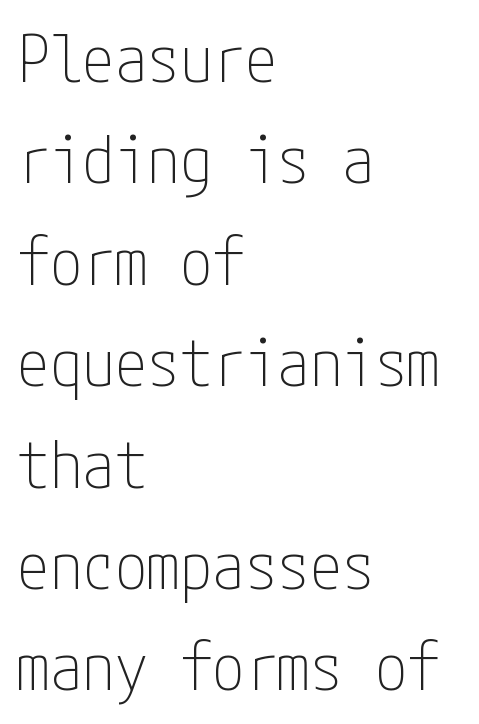
The font family rendered here belongs to the sans-serif group. Unbolded letterforms with no extra heft. A clean baseline with only descenders dipping below it. Leading matches the norm, producing a regular column. Visually the block forms a straight wall on the left and a jagged coastline on the right. Students, note that the glyphs here touch the page at normal intervals.
